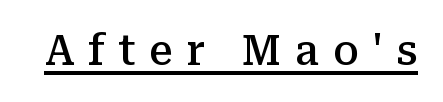
The image shows 42 px semibold serif type, upright; set unusually wide letter spacing (+0.32 em), underlined; medium stroke contrast and a medium x-height.
